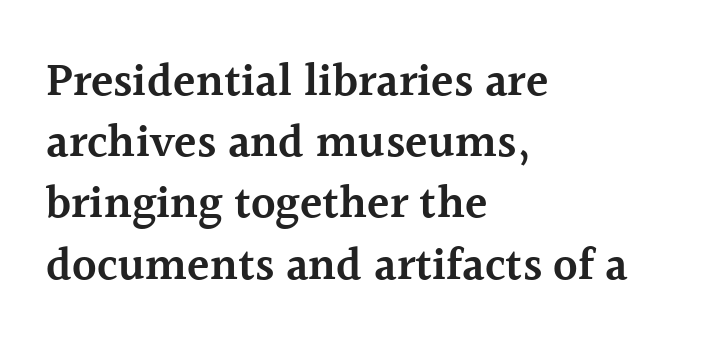
Q: Is the text bold? A: Semi-bold.
Q: Is the text italic (slanted)? A: No, it is upright.
Q: Is the typeface a serif or a sans-serif typeface? A: Serif.
Q: Is the text underlined? A: No.
Q: How is the paragraph aligned? A: Left-aligned.
Q: Is the spacing between letters normal or unusually wide? A: Normal.
Q: Is the spacing between lines tight, normal or loose? A: Normal.
Q: Width (condensed, normal, or wide)? A: Normal.
Q: x-height? A: Medium.
Q: Monospaced? A: No.
